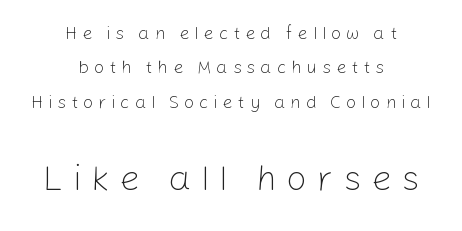
The image shows 36 px light sans-serif type, upright; set centered, loose line spacing (1.91x), unusually wide letter spacing (+0.27 em), not underlined; the second (bottom) block is 2.0x larger; low stroke contrast and a medium x-height.
